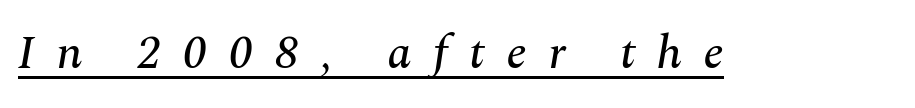
{"serif": "yes", "italic": "yes", "lean": "right", "slant_degrees": 10, "width": "normal", "stroke_contrast": "medium", "x_height": "medium", "monospaced": "no", "underline": "yes", "letter_spacing": "wide", "letter_spacing_em": 0.46, "glyph_px": 47}
